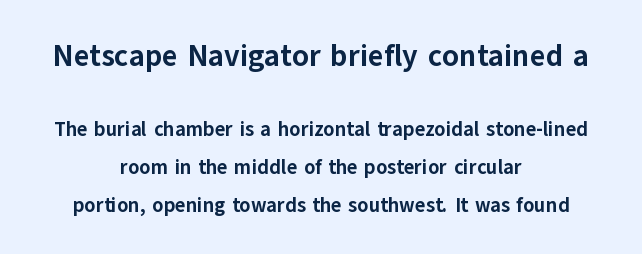
The image shows 30 px bold sans-serif type, upright; set centered, line spacing 1.88x, normal letter spacing, not underlined; the first (top) block is 1.5x larger; low stroke contrast and a medium x-height.
